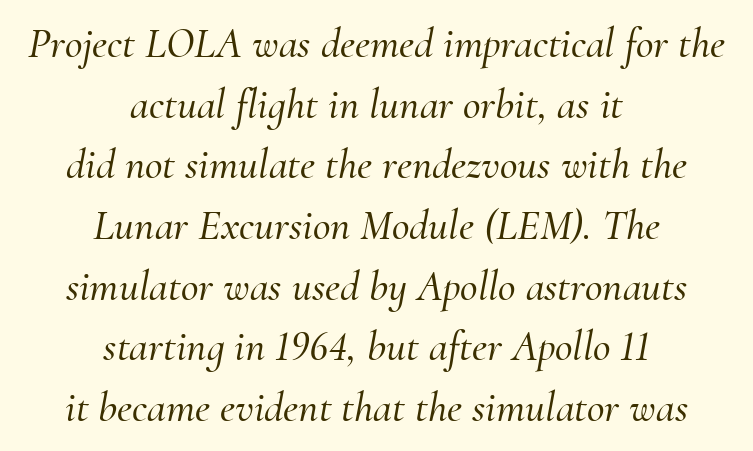
{"serif": "yes", "italic": "yes", "lean": "right", "slant_degrees": 10, "width": "normal", "stroke_contrast": "medium", "x_height": "small", "monospaced": "no", "underline": "no", "align": "center", "line_spacing": "normal", "line_spacing_ratio": 1.41, "letter_spacing": "normal", "letter_spacing_em": 0.0, "glyph_px": 43}
